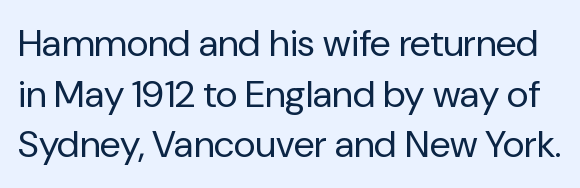
The image shows 38 px regular-weight sans-serif type, upright; set normal line spacing (1.33x), normal letter spacing, not underlined; low stroke contrast and a medium x-height.
